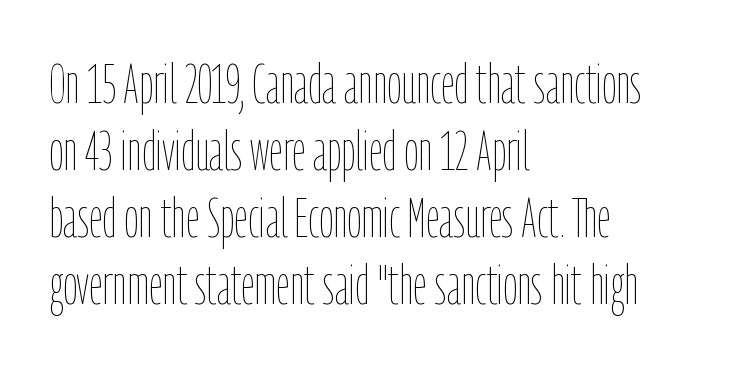
Q: Is the text bold? A: No.
Q: Is the text italic (slanted)? A: No, it is upright.
Q: Is the text underlined? A: No.
Q: How is the paragraph aligned? A: Left-aligned.
Q: Is the spacing between letters normal or unusually wide? A: Normal.
Q: Width (condensed, normal, or wide)? A: Condensed.
Q: Stroke contrast? A: Low.
Q: x-height? A: Medium.
Q: Monospaced? A: No.
